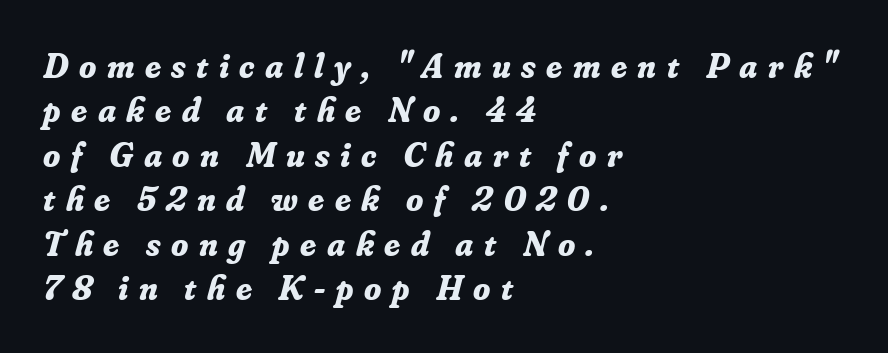
Q: Is the text bold? A: Yes.
Q: Is the text italic (slanted)? A: Yes, it leans right by about 16 degrees.
Q: Is the typeface a serif or a sans-serif typeface? A: Serif.
Q: Is the text underlined? A: No.
Q: How is the paragraph aligned? A: Left-aligned.
Q: Is the spacing between letters normal or unusually wide? A: Unusually wide.
Q: Is the spacing between lines tight, normal or loose? A: Normal.
Q: Width (condensed, normal, or wide)? A: Normal.
Q: Stroke contrast? A: Low.
Q: x-height? A: Small.
Q: Monospaced? A: No.
